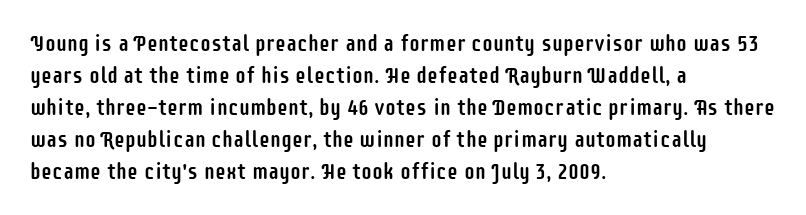
The image shows 22 px text type, upright; set left-aligned, normal line spacing (1.45x), normal letter spacing, not underlined.
